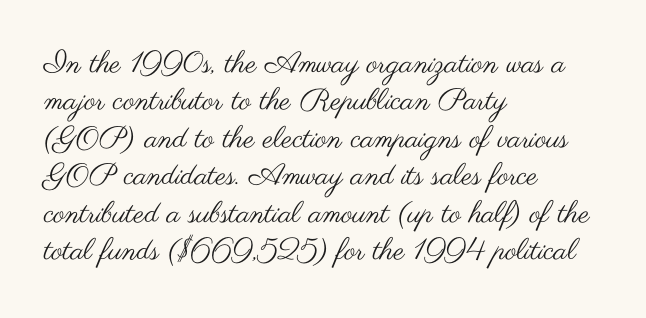
Words float on clear page, feet unadorned. Proportional: the letters do not fall into vertical columns. Weight class: somewhere from thin through regular. Evenly set lines give the paragraph a standard silhouette.
